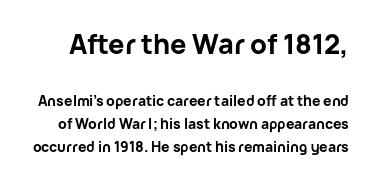
The image shows 27 px bold type, upright; set normal line spacing (1.65x), normal letter spacing, not underlined; the first (top) block is 1.93x larger.
